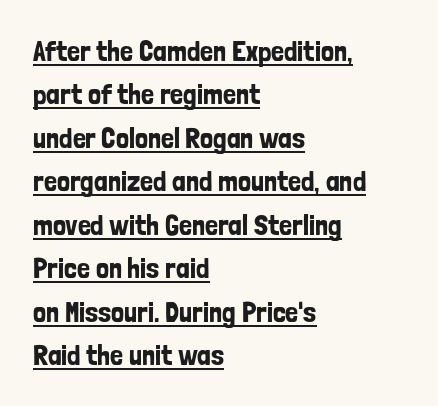
{"serif": "no", "italic": "no", "width": "condensed", "stroke_contrast": "low", "x_height": "medium", "monospaced": "no", "underline": "yes", "align": "left", "line_spacing": "normal", "line_spacing_ratio": 1.5, "letter_spacing": "normal", "letter_spacing_em": 0.0, "glyph_px": 29}
